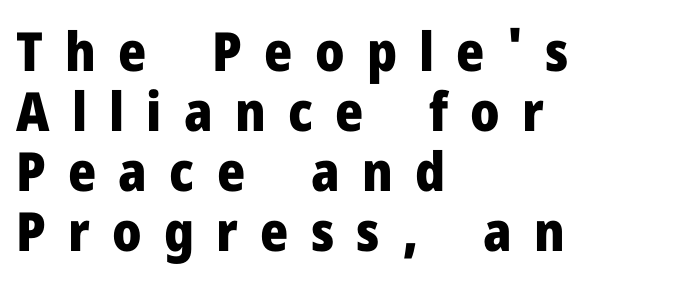
The image shows 54 px heavy sans-serif type, upright; set left-aligned, tight line spacing (1.11x), unusually wide letter spacing (+0.41 em), not underlined; low stroke contrast and a medium x-height.
